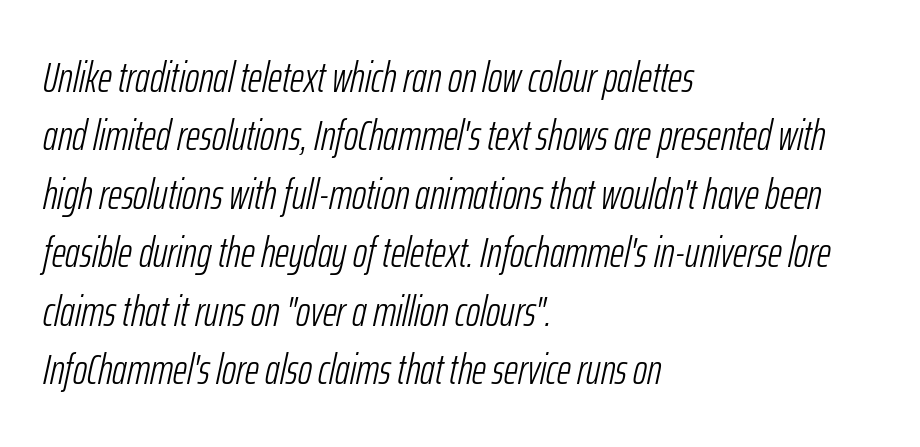
{"italic": "yes", "lean": "right", "slant_degrees": 12, "bold": "no", "weight": "light", "width": "condensed", "stroke_contrast": "low", "x_height": "medium", "monospaced": "no", "underline": "no", "align": "left", "line_spacing": "normal", "line_spacing_ratio": 1.36, "letter_spacing": "normal", "letter_spacing_em": 0.0, "glyph_px": 43}
